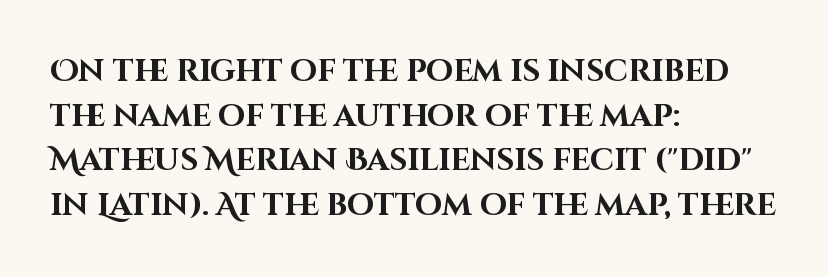
Q: Is the text bold? A: Yes.
Q: Is the text italic (slanted)? A: No, it is upright.
Q: Is the typeface a serif or a sans-serif typeface? A: Sans-serif.
Q: Is the text underlined? A: No.
Q: How is the paragraph aligned? A: Left-aligned.
Q: Is the spacing between letters normal or unusually wide? A: Normal.
Q: Is the spacing between lines tight, normal or loose? A: Normal.
Q: Width (condensed, normal, or wide)? A: Normal.
Q: Stroke contrast? A: High.
Q: x-height? A: Large.
Q: Monospaced? A: No.
